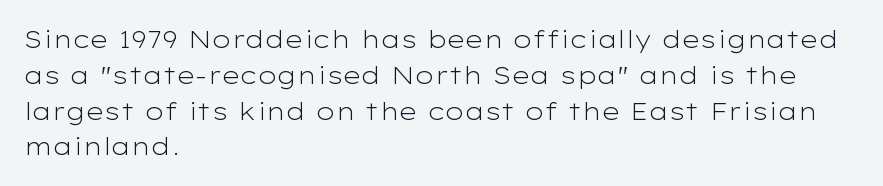
Q: Is the text bold? A: No.
Q: Is the text italic (slanted)? A: No, it is upright.
Q: Is the text underlined? A: No.
Q: How is the paragraph aligned? A: Left-aligned.
Q: Is the spacing between letters normal or unusually wide? A: Normal.
Q: Is the spacing between lines tight, normal or loose? A: Normal.
